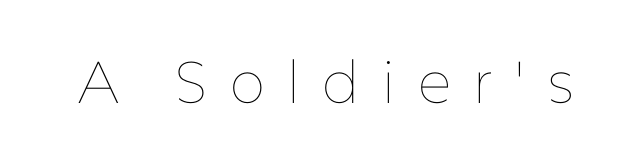
{"italic": "no", "bold": "no", "weight": "thin", "width": "normal", "stroke_contrast": "low", "x_height": "medium", "monospaced": "no", "underline": "no", "letter_spacing": "wide", "letter_spacing_em": 0.35, "glyph_px": 59}
